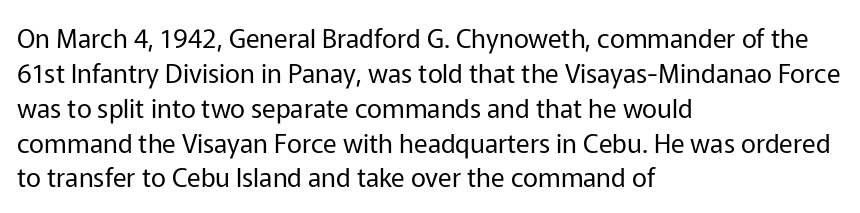
Q: Is the text bold? A: No.
Q: Is the text italic (slanted)? A: No, it is upright.
Q: Is the text underlined? A: No.
Q: How is the paragraph aligned? A: Left-aligned.
Q: Is the spacing between letters normal or unusually wide? A: Normal.
Q: Is the spacing between lines tight, normal or loose? A: Normal.
